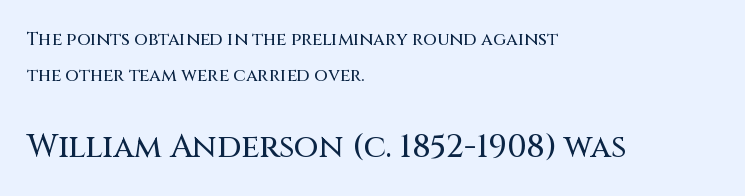
These lines are rendered in a variable-pitch font. Nope, not italic — everything's standing straight. What's the leading like? Stretched, with rows far apart. Students, note that the glyphs here touch the page at normal intervals. This rendering uses left alignment, leaving the right contour irregular.
